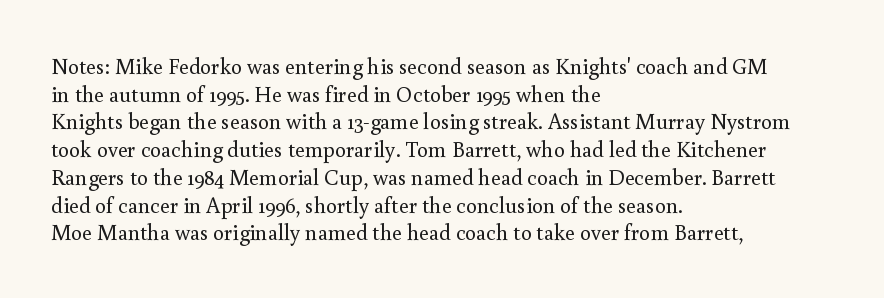
{"italic": "no", "bold": "no", "underline": "no", "align": "left", "line_spacing": "normal", "line_spacing_ratio": 1.26, "letter_spacing": "normal", "letter_spacing_em": 0.0, "glyph_px": 22}
